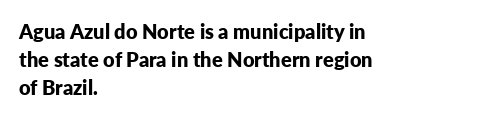
The image shows 20 px bold type, upright; set left-aligned, normal line spacing (1.39x), normal letter spacing, not underlined.
